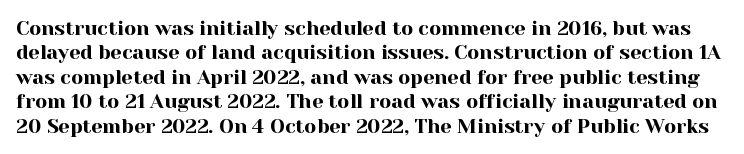
Upright lettering throughout. Type without underlining. Words appear dense and cohesive because spacing is normal.
